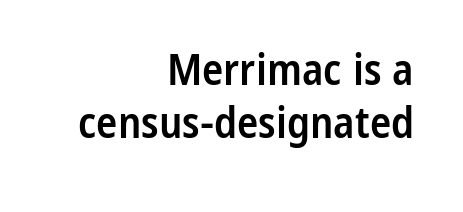
{"serif": "no", "italic": "no", "bold": "semi", "weight": "semibold", "width": "condensed", "stroke_contrast": "low", "x_height": "medium", "monospaced": "no", "underline": "no", "align": "right", "line_spacing_ratio": 1.21, "letter_spacing": "normal", "letter_spacing_em": 0.0, "glyph_px": 44}
